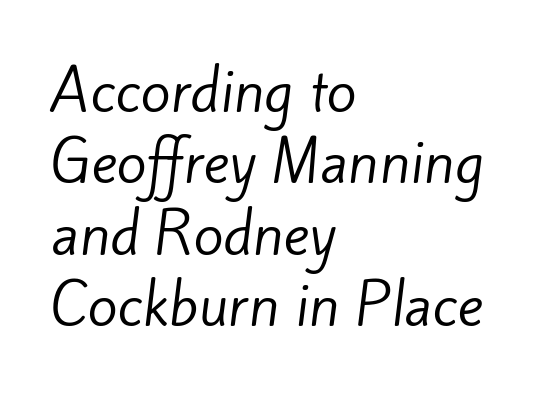
Is there much room between lines? A standard amount, neither cramped nor airy. Character widths vary here, with narrow letters taking less room than wide ones. A quiet, ordinary-to-light weight characterises the typeface. Nobody drew a line under any word here.
